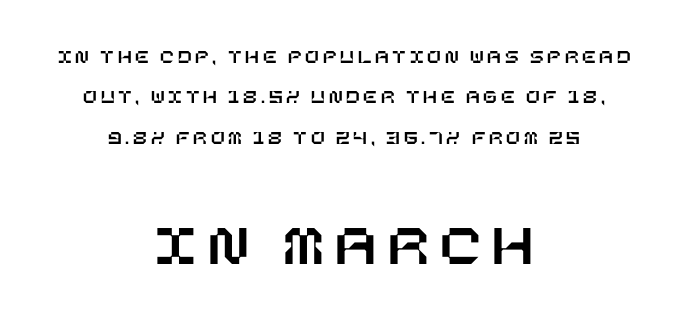
The image shows 60 px text type, upright; set centered, loose line spacing (2.02x), not underlined; the second (bottom) block is 3.0x larger; low stroke contrast and a large x-height.
